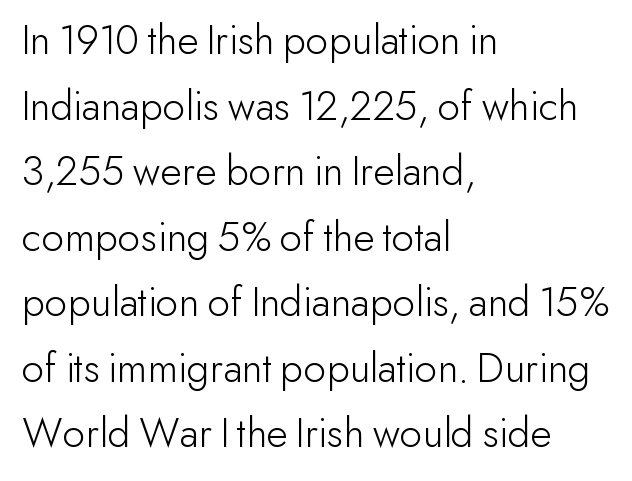
Q: Is the text bold? A: No.
Q: Is the text italic (slanted)? A: No, it is upright.
Q: Is the typeface a serif or a sans-serif typeface? A: Sans-serif.
Q: Is the text underlined? A: No.
Q: How is the paragraph aligned? A: Left-aligned.
Q: Is the spacing between letters normal or unusually wide? A: Normal.
Q: Is the spacing between lines tight, normal or loose? A: Normal.
Q: Width (condensed, normal, or wide)? A: Normal.
Q: Stroke contrast? A: Low.
Q: x-height? A: Small.
Q: Monospaced? A: No.
